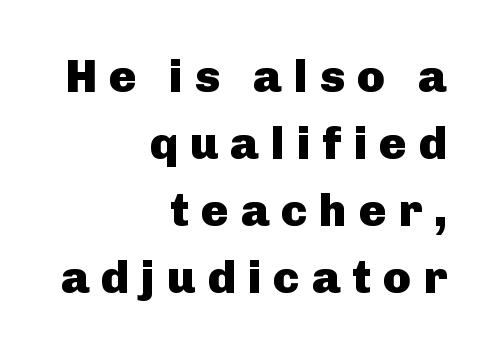
Summary of vertical rhythm: regular, with standard interline spacing. Is this a fixed-width face? No — the glyphs have proportional, varying widths. Notice how the stems are strictly vertical — no italics here. Leftover space on each line is placed entirely before the opening word.
